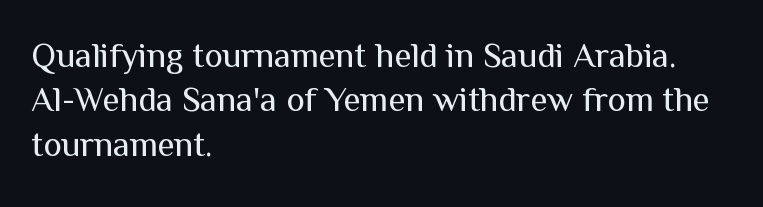
Grotesque or geometric, the face here clearly has no serifs. These lines were composed using upright roman letters. Proportional: the letters do not fall into vertical columns. Does the copy run flush right? No — it runs flush left.
